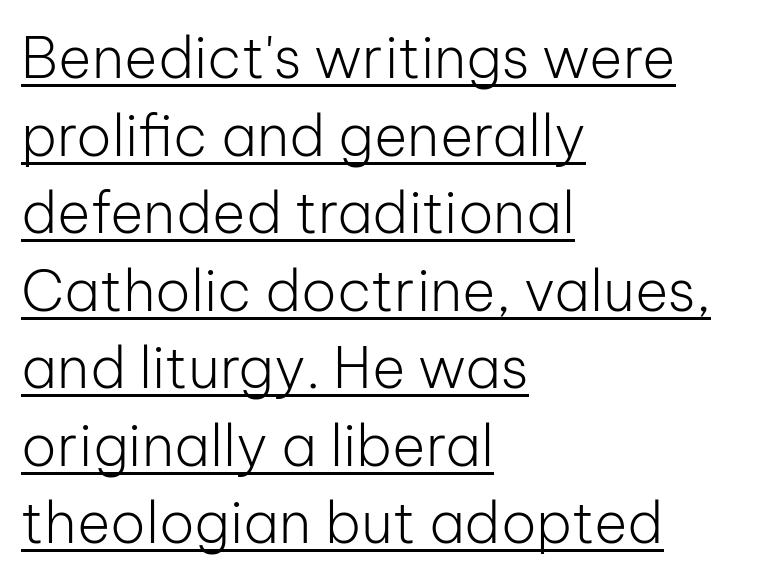
{"serif": "no", "italic": "no", "bold": "no", "weight": "light", "width": "normal", "stroke_contrast": "low", "x_height": "medium", "monospaced": "no", "underline": "yes", "align": "left", "line_spacing": "normal", "line_spacing_ratio": 1.36, "letter_spacing": "normal", "letter_spacing_em": 0.0, "glyph_px": 57}
